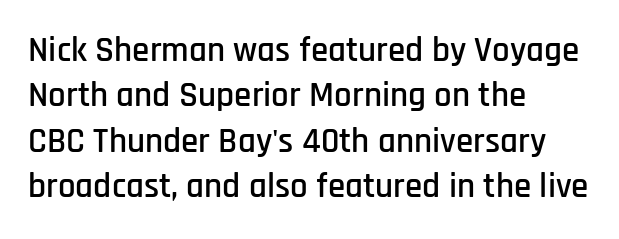
The image shows 35 px condensed sans-serif type, upright; set left-aligned, normal line spacing (1.3x), normal letter spacing, not underlined; low stroke contrast and a large x-height.
